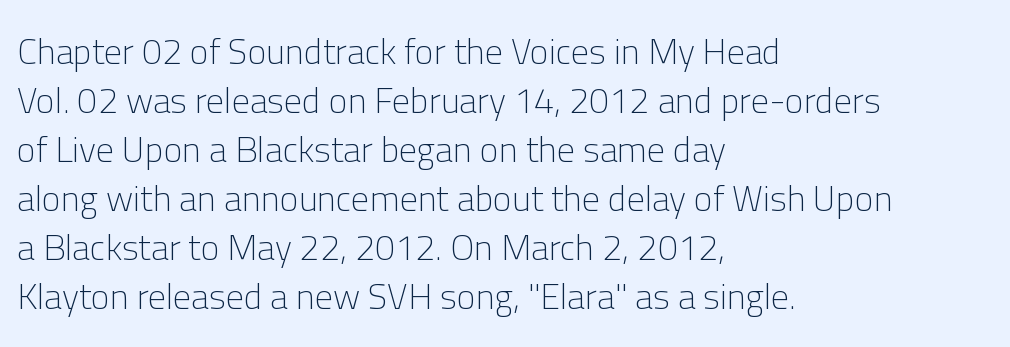
If you measured baseline to baseline, you'd find a middling distance. The strokes are not fattened; the text isn't bold. Honestly, there is no underline to notice here at all. This sample uses plain, unmodified letter spacing. The typography opts for an upright posture over an oblique one. The passage shown is typed in a proportional face where columns would drift.
